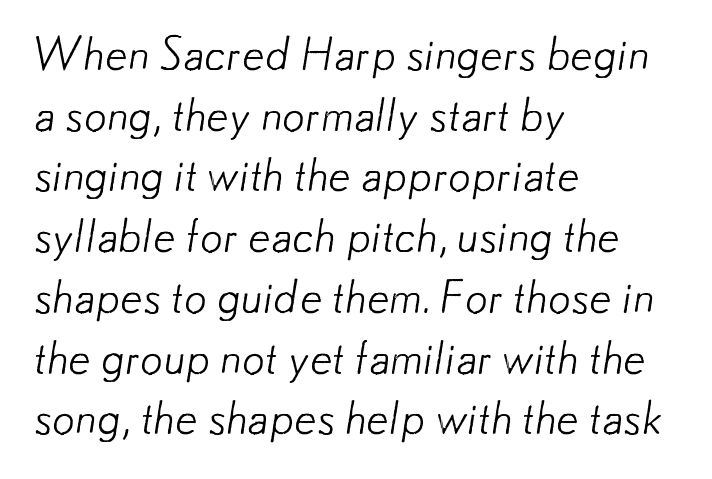
Q: Is the text bold? A: No.
Q: Is the typeface a serif or a sans-serif typeface? A: Sans-serif.
Q: Is the text underlined? A: No.
Q: How is the paragraph aligned? A: Left-aligned.
Q: Is the spacing between letters normal or unusually wide? A: Normal.
Q: Is the spacing between lines tight, normal or loose? A: Normal.
Q: Width (condensed, normal, or wide)? A: Normal.
Q: Stroke contrast? A: Low.
Q: x-height? A: Small.
Q: Monospaced? A: No.
